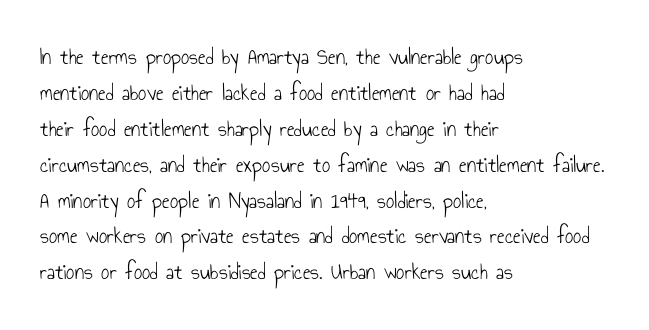
Q: Is the text bold? A: No.
Q: Is the text italic (slanted)? A: No, it is upright.
Q: Is the text underlined? A: No.
Q: How is the paragraph aligned? A: Left-aligned.
Q: Is the spacing between letters normal or unusually wide? A: Normal.
Q: Is the spacing between lines tight, normal or loose? A: Normal.
